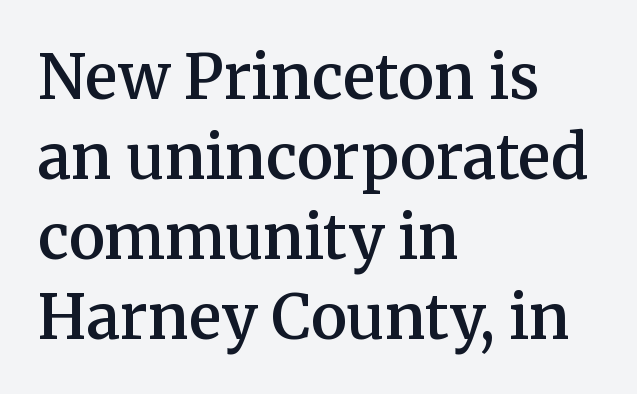
{"serif": "yes", "italic": "no", "bold": "semi", "weight": "semibold", "width": "normal", "stroke_contrast": "medium", "x_height": "medium", "monospaced": "no", "underline": "no", "align": "left", "line_spacing": "normal", "line_spacing_ratio": 1.31, "letter_spacing": "normal", "letter_spacing_em": 0.0, "glyph_px": 61}
